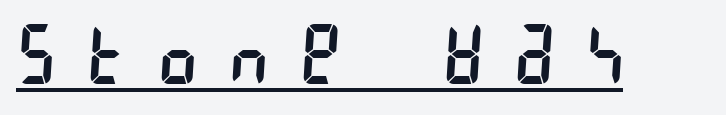
{"serif": "no", "bold": "no", "weight": "regular", "width": "condensed", "stroke_contrast": "low", "x_height": "large", "underline": "yes", "letter_spacing": "wide", "letter_spacing_em": 0.42, "glyph_px": 80}
